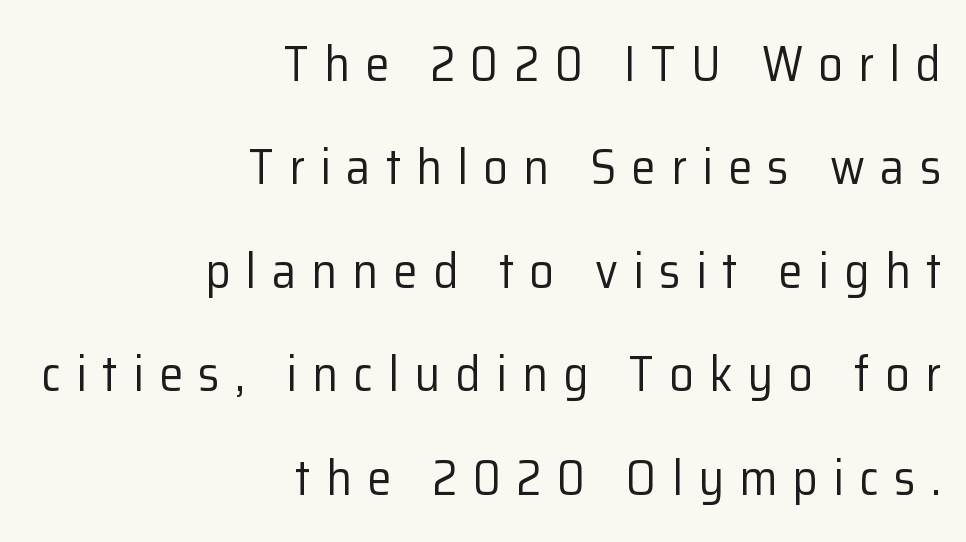
The image shows 49 px regular-weight sans-serif type, upright; set right-aligned, loose line spacing (2.11x), unusually wide letter spacing (+0.31 em), not underlined; low stroke contrast and a medium x-height.
